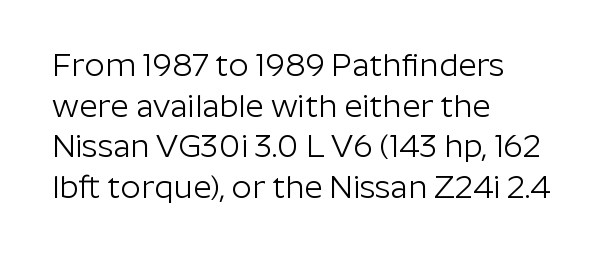
{"serif": "no", "italic": "no", "bold": "no", "weight": "light", "width": "normal", "stroke_contrast": "low", "x_height": "medium", "monospaced": "no", "underline": "no", "align": "left", "line_spacing": "normal", "line_spacing_ratio": 1.27, "letter_spacing": "normal", "letter_spacing_em": 0.0, "glyph_px": 32}
